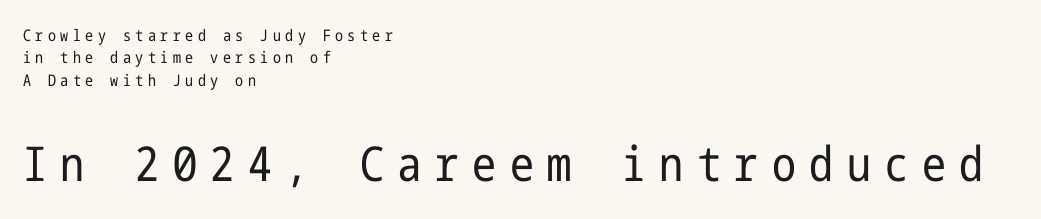
The rendering enlarges the type as you move from the upper chunk to the lower. Is there much room between lines? A standard amount, neither cramped nor airy. Upright lettering throughout. Short and long lines alike share a common starting point at left.
